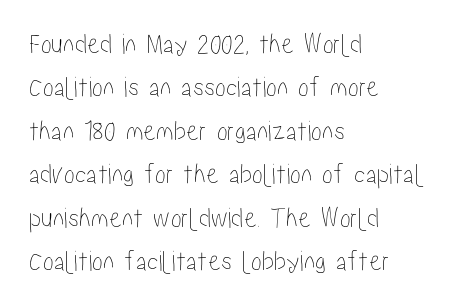
{"italic": "no", "width": "condensed", "stroke_contrast": "low", "x_height": "medium", "monospaced": "no", "underline": "no", "align": "left", "line_spacing": "normal", "line_spacing_ratio": 1.5, "letter_spacing": "normal", "letter_spacing_em": 0.0, "glyph_px": 29}
